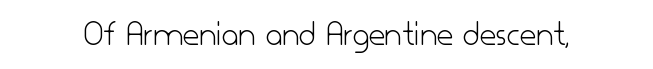
The image shows 36 px light sans-serif type, upright; set normal letter spacing, not underlined; low stroke contrast and a small x-height.
